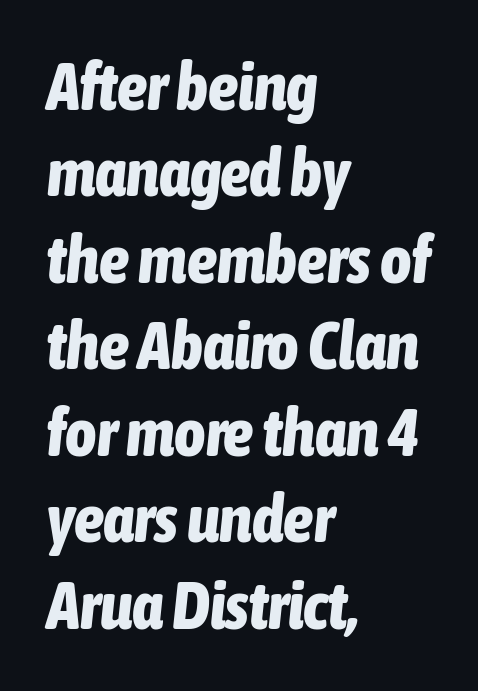
Q: Is the text bold? A: Yes.
Q: Is the text italic (slanted)? A: Yes, it leans right by about 6 degrees.
Q: Is the text underlined? A: No.
Q: How is the paragraph aligned? A: Left-aligned.
Q: Is the spacing between letters normal or unusually wide? A: Normal.
Q: Is the spacing between lines tight, normal or loose? A: Normal.
Q: Width (condensed, normal, or wide)? A: Condensed.
Q: Stroke contrast? A: Low.
Q: x-height? A: Medium.
Q: Monospaced? A: No.
